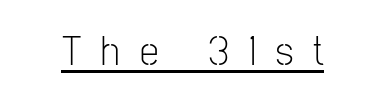
Q: Is the text bold? A: No.
Q: Is the text italic (slanted)? A: No, it is upright.
Q: Is the typeface a serif or a sans-serif typeface? A: Sans-serif.
Q: Is the text underlined? A: Yes.
Q: Is the spacing between letters normal or unusually wide? A: Unusually wide.
Q: Width (condensed, normal, or wide)? A: Condensed.
Q: Stroke contrast? A: Low.
Q: x-height? A: Medium.
Q: Monospaced? A: No.
